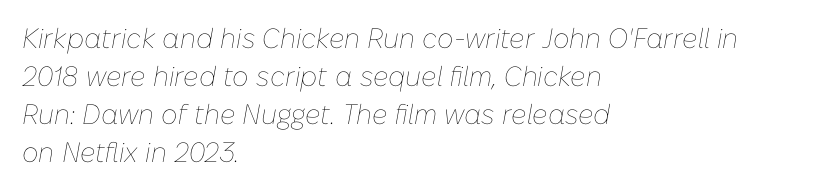
Posture: slanted. The specimen omits any rule beneath the text block's lines. Honestly, the row spacing looks completely unremarkable. You could not count columns in this text — the font is proportionally spaced.
